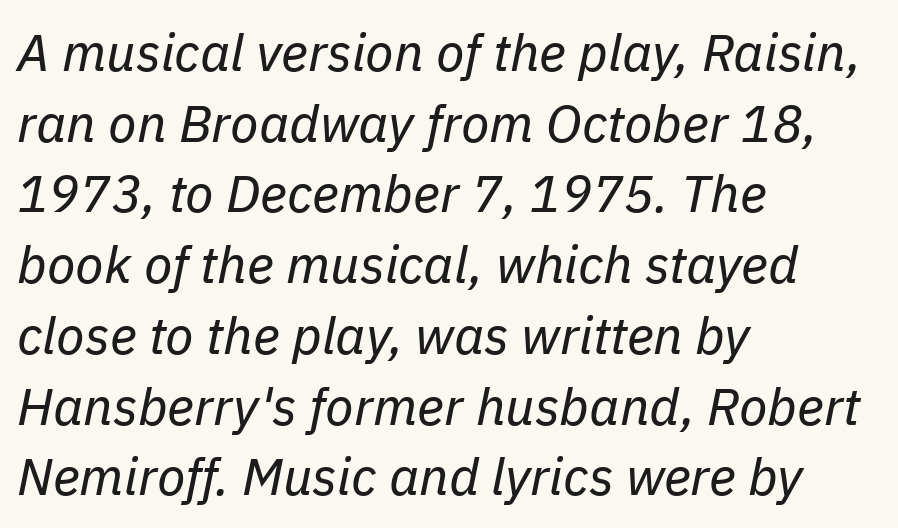
{"italic": "yes", "lean": "right", "slant_degrees": 11, "bold": "no", "weight": "regular", "width": "normal", "stroke_contrast": "low", "x_height": "medium", "monospaced": "no", "underline": "no", "align": "left", "line_spacing": "normal", "line_spacing_ratio": 1.36, "letter_spacing": "normal", "letter_spacing_em": 0.0, "glyph_px": 52}
